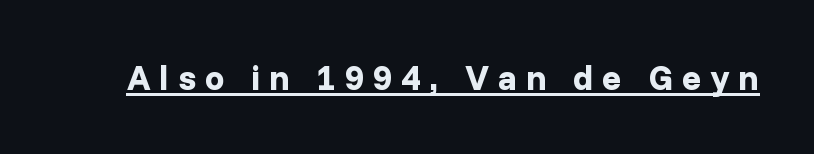
The image shows 35 px bold sans-serif type, upright; set unusually wide letter spacing (+0.26 em), underlined; low stroke contrast and a medium x-height.
